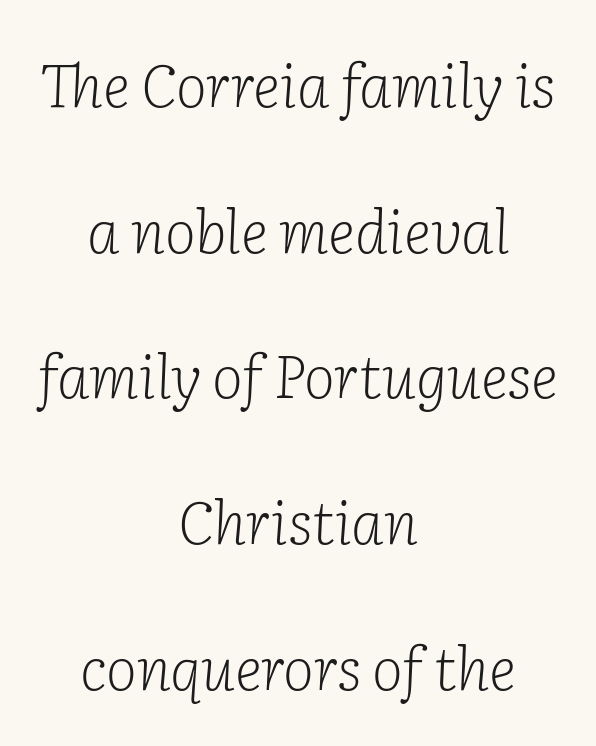
The image shows 59 px light serif type, italic (leaning right); set centered, loose line spacing (2.47x), normal letter spacing, not underlined; low stroke contrast and a medium x-height.
